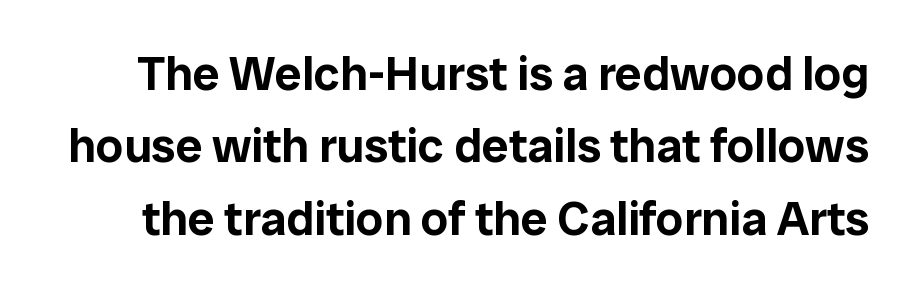
You could not count columns in this text — the font is proportionally spaced. The gap between lines stays unmarked. Students, note that the glyphs here touch the page at normal intervals. A typesetter would label this face a sans. Whoever set this chose a conventional vertical rhythm.
